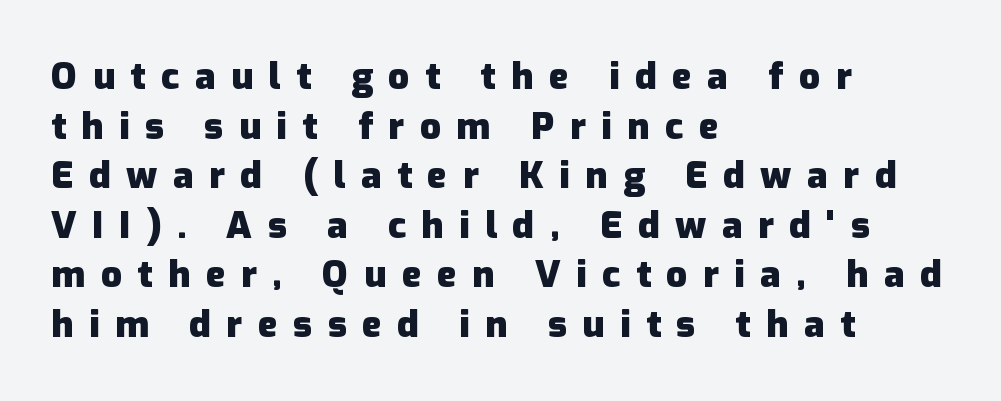
{"serif": "no", "italic": "no", "bold": "yes", "weight": "heavy", "width": "normal", "stroke_contrast": "low", "x_height": "medium", "monospaced": "no", "underline": "no", "align": "left", "line_spacing": "normal", "line_spacing_ratio": 1.34, "letter_spacing": "wide", "letter_spacing_em": 0.42, "glyph_px": 37}
